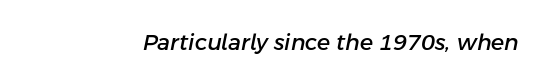
{"italic": "yes", "lean": "right", "slant_degrees": 11, "underline": "no", "letter_spacing": "normal", "letter_spacing_em": 0.0, "glyph_px": 22}
